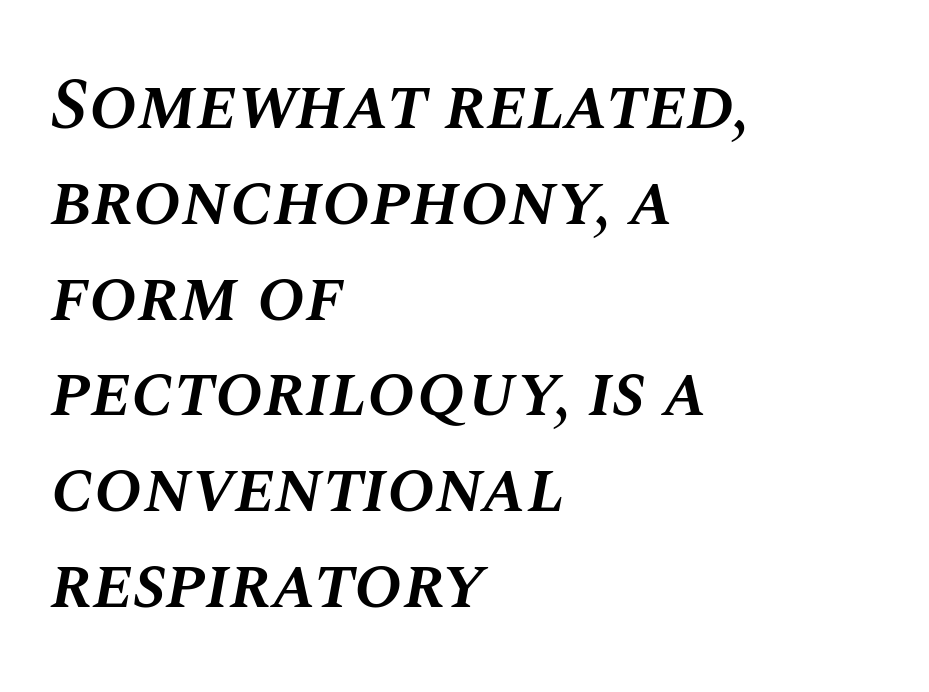
No word sits above an underline. Character widths vary here, with narrow letters taking less room than wide ones. These lines stack with their left ends in a neat column. The rendering uses a moderate line-height, typical for paragraphs. Firm but not heavy-handed strokes: this text is semibold.
